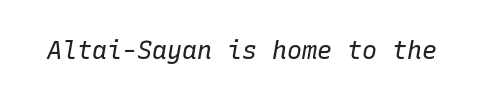
{"italic": "yes", "lean": "right", "slant_degrees": 10, "bold": "no", "underline": "no", "letter_spacing": "normal", "letter_spacing_em": 0.0, "glyph_px": 25}
